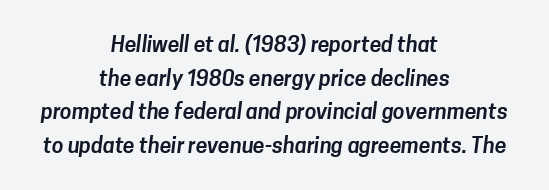
{"underline": "no", "align": "center", "line_spacing": "normal", "line_spacing_ratio": 1.6, "letter_spacing": "normal", "letter_spacing_em": 0.0, "glyph_px": 21}
